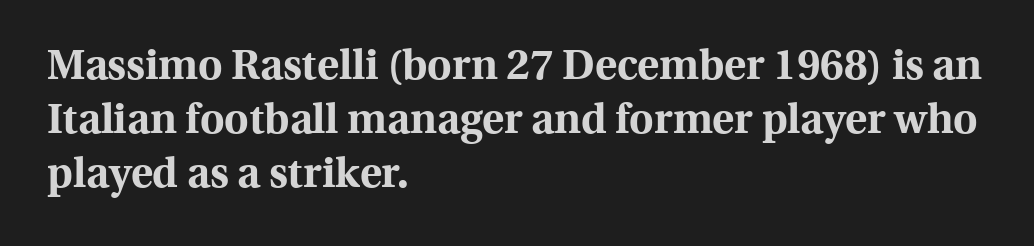
Q: Is the text bold? A: Yes.
Q: Is the text italic (slanted)? A: No, it is upright.
Q: Is the typeface a serif or a sans-serif typeface? A: Serif.
Q: Is the text underlined? A: No.
Q: How is the paragraph aligned? A: Left-aligned.
Q: Is the spacing between letters normal or unusually wide? A: Normal.
Q: Is the spacing between lines tight, normal or loose? A: Normal.
Q: Width (condensed, normal, or wide)? A: Normal.
Q: x-height? A: Medium.
Q: Monospaced? A: No.
